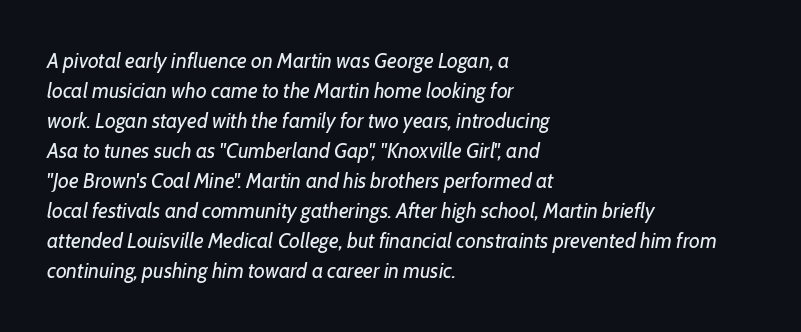
{"italic": "yes", "lean": "right", "slant_degrees": 7, "bold": "no", "underline": "no", "align": "left", "line_spacing": "normal", "line_spacing_ratio": 1.43, "letter_spacing": "normal", "letter_spacing_em": 0.0, "glyph_px": 21}
